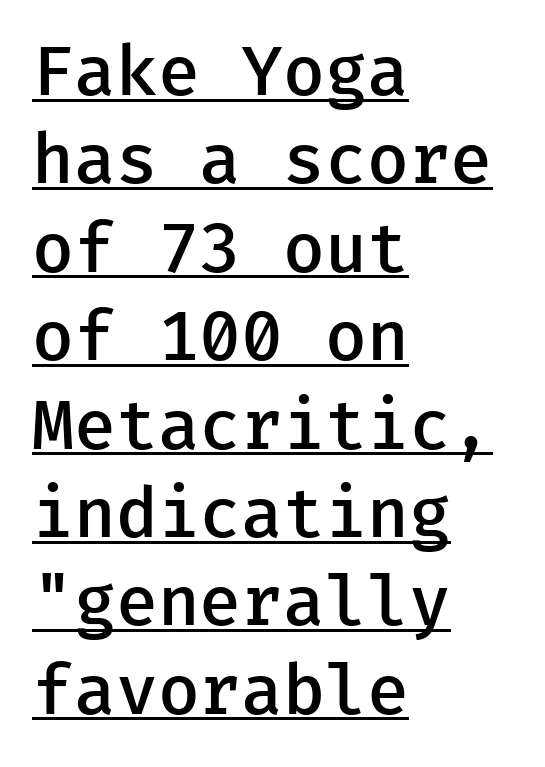
The image shows 68 px semibold sans-serif type, upright, monospaced; set left-aligned, normal line spacing (1.3x), normal letter spacing, underlined; low stroke contrast and a medium x-height.
